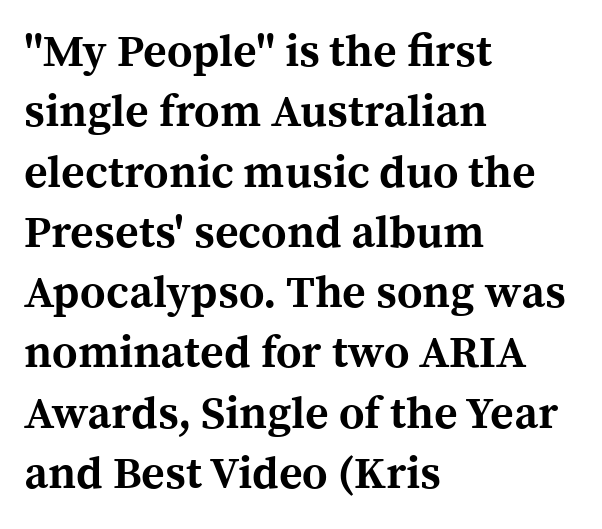
The image shows 45 px bold serif type, upright; set left-aligned, normal line spacing (1.34x), normal letter spacing, not underlined; a medium x-height.
